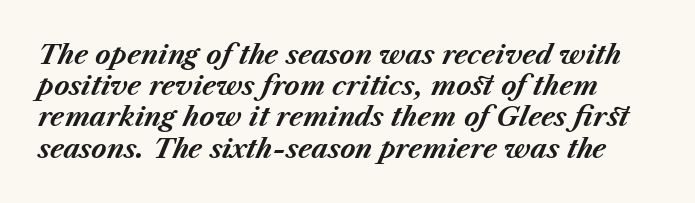
The baseline area is clear. The letters sit at their default tracking, neither squeezed nor spread. Typesetter's note: full bold, strokes at maximum text heaviness. Designer's note — italics engaged.
